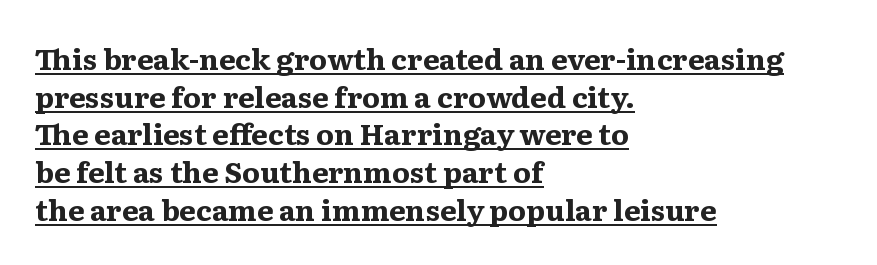
Regarding leading, the lines here are spaced in the standard way. Short note: letters normally spaced. As a designer I'd log this as weight 700, bold. The paragraph has a hard left edge and a soft right edge.
